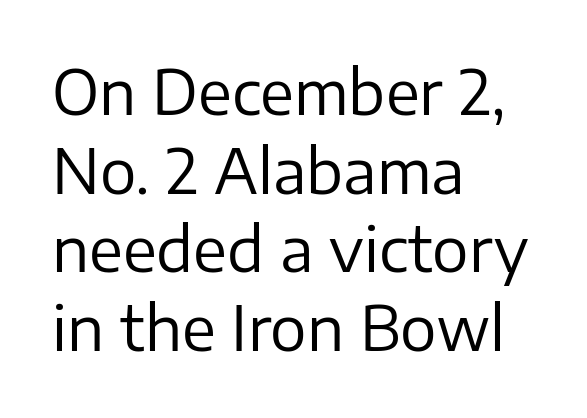
{"serif": "no", "italic": "no", "bold": "no", "weight": "regular", "width": "normal", "stroke_contrast": "low", "x_height": "medium", "monospaced": "no", "underline": "no", "align": "left", "line_spacing": "normal", "line_spacing_ratio": 1.29, "letter_spacing": "normal", "letter_spacing_em": 0.0, "glyph_px": 61}
